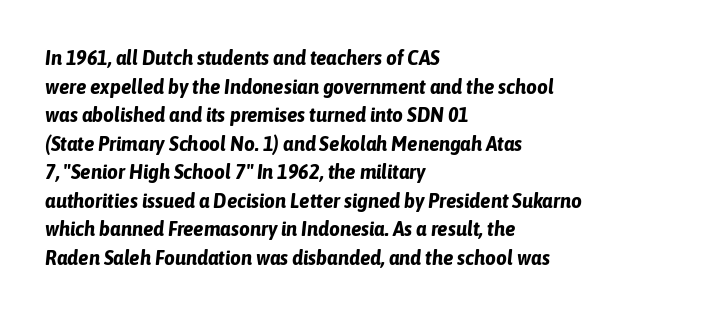
Normally led — the rows are evenly, conventionally spaced. Line beginnings align vertically; line endings do not. Observe the lean: these are italic letterforms. Does extra space separate the letters? No, they use regular spacing.
